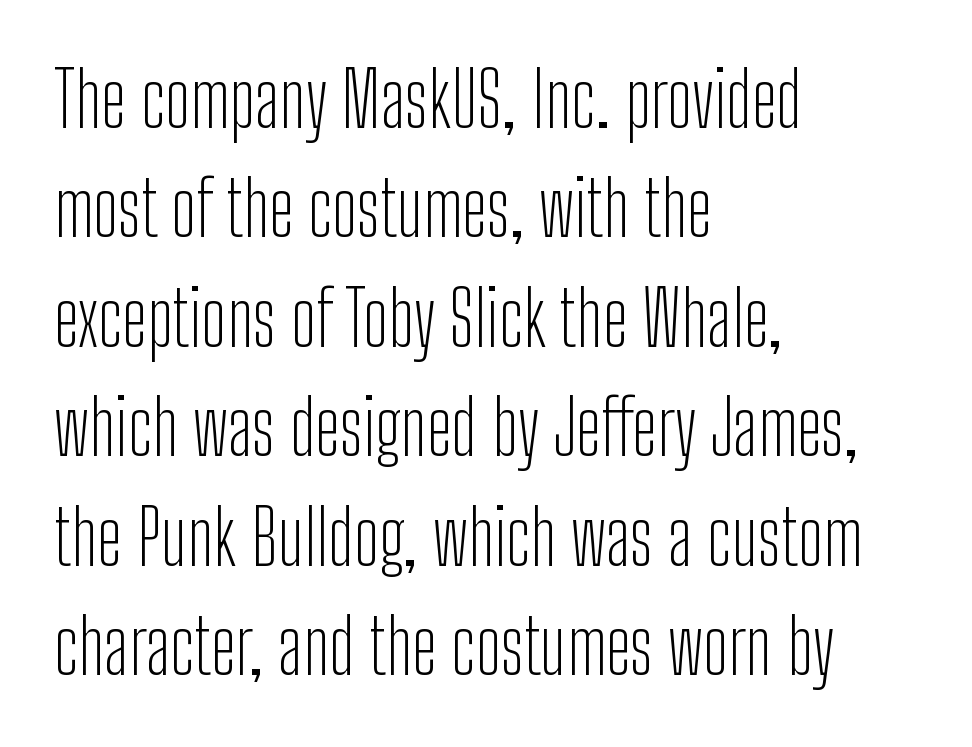
Q: Is the text bold? A: No.
Q: Is the text italic (slanted)? A: No, it is upright.
Q: Is the typeface a serif or a sans-serif typeface? A: Sans-serif.
Q: Is the text underlined? A: No.
Q: How is the paragraph aligned? A: Left-aligned.
Q: Is the spacing between letters normal or unusually wide? A: Normal.
Q: Is the spacing between lines tight, normal or loose? A: Normal.
Q: Width (condensed, normal, or wide)? A: Condensed.
Q: Stroke contrast? A: Low.
Q: x-height? A: Medium.
Q: Monospaced? A: No.
